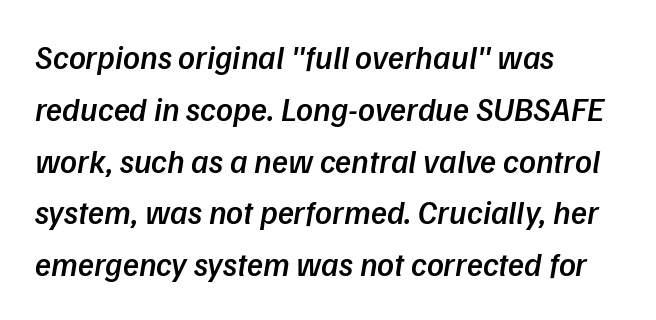
Q: Is the text bold? A: Semi-bold.
Q: Is the text italic (slanted)? A: Yes, it leans right by about 9 degrees.
Q: Is the text underlined? A: No.
Q: How is the paragraph aligned? A: Left-aligned.
Q: Is the spacing between letters normal or unusually wide? A: Normal.
Q: Is the spacing between lines tight, normal or loose? A: Normal.
Q: Width (condensed, normal, or wide)? A: Normal.
Q: Stroke contrast? A: Low.
Q: x-height? A: Medium.
Q: Monospaced? A: No.
